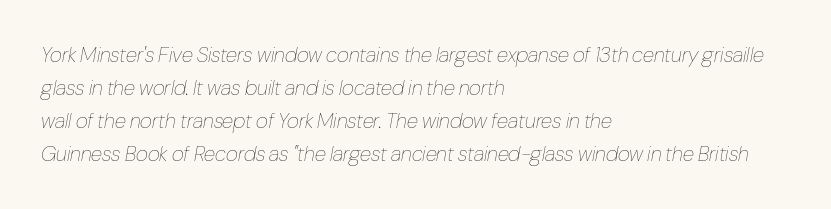
{"italic": "yes", "lean": "right", "slant_degrees": 10, "bold": "no", "underline": "no", "align": "left", "line_spacing": "normal", "line_spacing_ratio": 1.57, "letter_spacing": "normal", "letter_spacing_em": 0.0, "glyph_px": 21}
